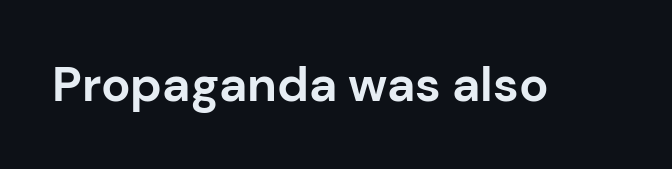
Q: Is the text bold? A: Yes.
Q: Is the text italic (slanted)? A: No, it is upright.
Q: Is the typeface a serif or a sans-serif typeface? A: Sans-serif.
Q: Is the text underlined? A: No.
Q: Is the spacing between letters normal or unusually wide? A: Normal.
Q: Width (condensed, normal, or wide)? A: Normal.
Q: Stroke contrast? A: Low.
Q: x-height? A: Medium.
Q: Monospaced? A: No.
